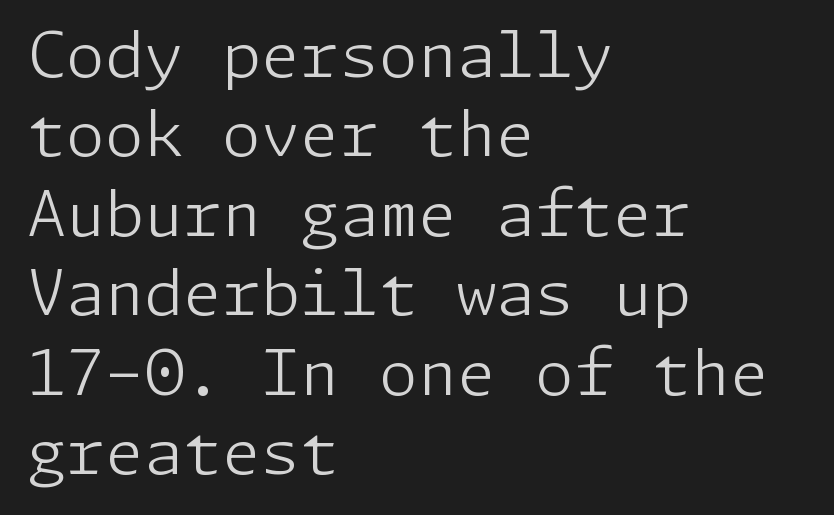
The typesetter chose a ragged-right arrangement here. Stroke mass is kept to a normal reading level or below. Glance below the letters and you will spot only blank space. Compared with typical body copy, the letter spacing here is the same. It's the straight-up-and-down kind of type.
